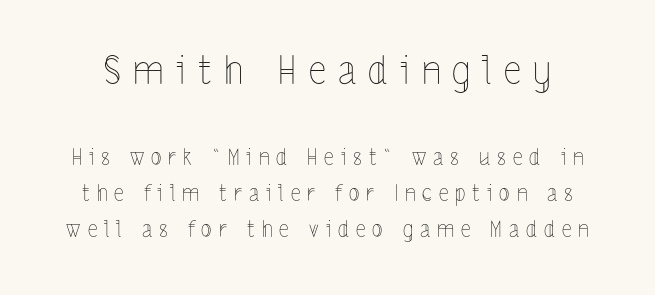
In terms of letterspacing, this is a distinctly airy, spread setting. Any mark beneath the type? The region is blank. Normally led — the rows are evenly, conventionally spaced. Proportional: the letters do not fall into vertical columns.
